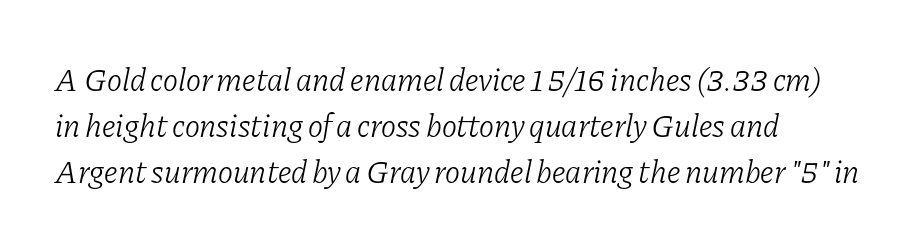
{"serif": "yes", "italic": "yes", "lean": "right", "slant_degrees": 11, "bold": "no", "weight": "light", "width": "normal", "stroke_contrast": "low", "x_height": "medium", "monospaced": "no", "underline": "no", "align": "left", "line_spacing": "normal", "line_spacing_ratio": 1.43, "letter_spacing": "normal", "letter_spacing_em": 0.0, "glyph_px": 32}
